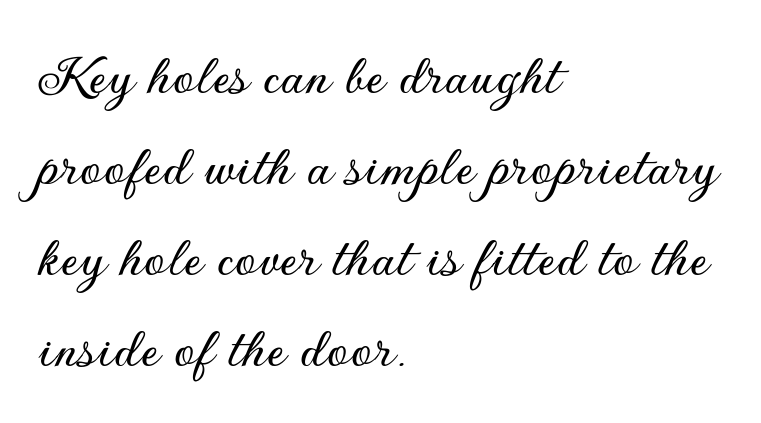
The image shows 61 px sans-serif type; set left-aligned, normal line spacing (1.49x), normal letter spacing, not underlined; low stroke contrast and a small x-height.
